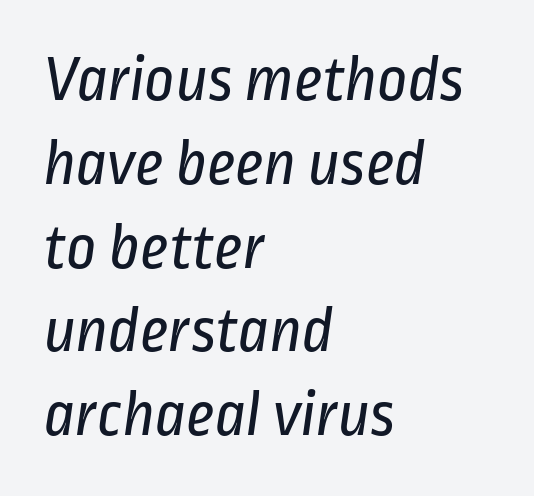
The image shows 66 px regular-weight, condensed sans-serif type; set left-aligned, normal line spacing (1.27x), normal letter spacing, not underlined; low stroke contrast and a medium x-height.
